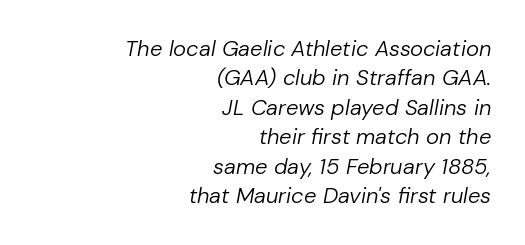
Q: Is the text bold? A: No.
Q: Is the text italic (slanted)? A: Yes, it leans right by about 10 degrees.
Q: Is the text underlined? A: No.
Q: How is the paragraph aligned? A: Right-aligned.
Q: Is the spacing between letters normal or unusually wide? A: Normal.
Q: Is the spacing between lines tight, normal or loose? A: Normal.
